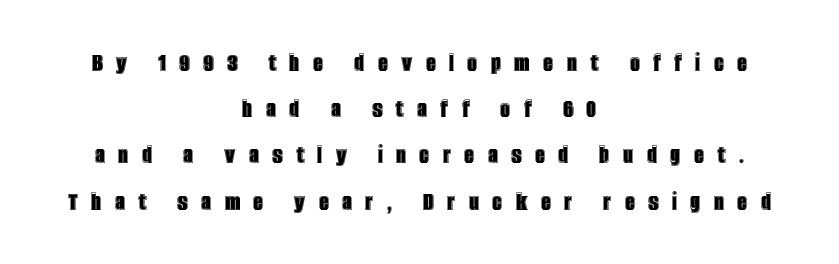
{"italic": "no", "width": "condensed", "x_height": "large", "monospaced": "no", "underline": "no", "align": "center", "line_spacing": "normal", "line_spacing_ratio": 1.65, "letter_spacing": "wide", "letter_spacing_em": 0.48, "glyph_px": 28}
